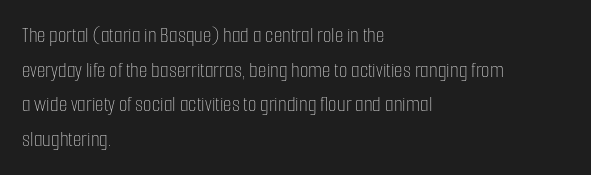
{"italic": "no", "bold": "no", "underline": "no", "align": "left", "line_spacing": "normal", "line_spacing_ratio": 1.57, "letter_spacing": "normal", "letter_spacing_em": 0.0, "glyph_px": 22}
